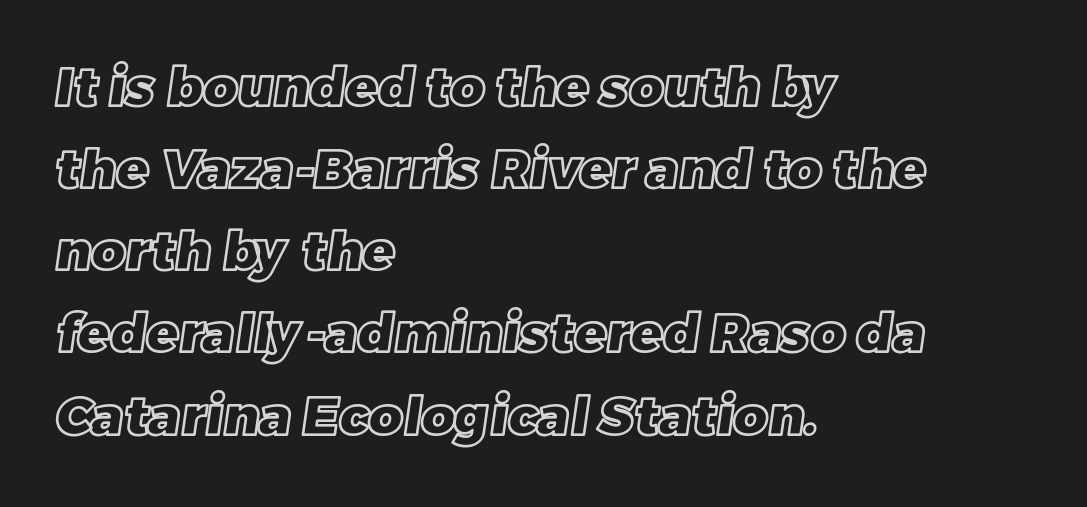
{"width": "normal", "x_height": "large", "monospaced": "no", "underline": "no", "align": "left", "line_spacing": "normal", "line_spacing_ratio": 1.55, "letter_spacing": "normal", "letter_spacing_em": 0.0, "glyph_px": 53}
